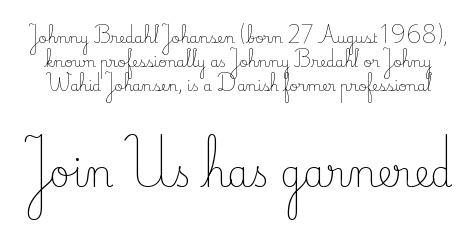
The image shows 36 px light serif type, upright; set normal line spacing (1.7x), normal letter spacing, not underlined; the second (bottom) block is 2.57x larger; low stroke contrast and a small x-height.
